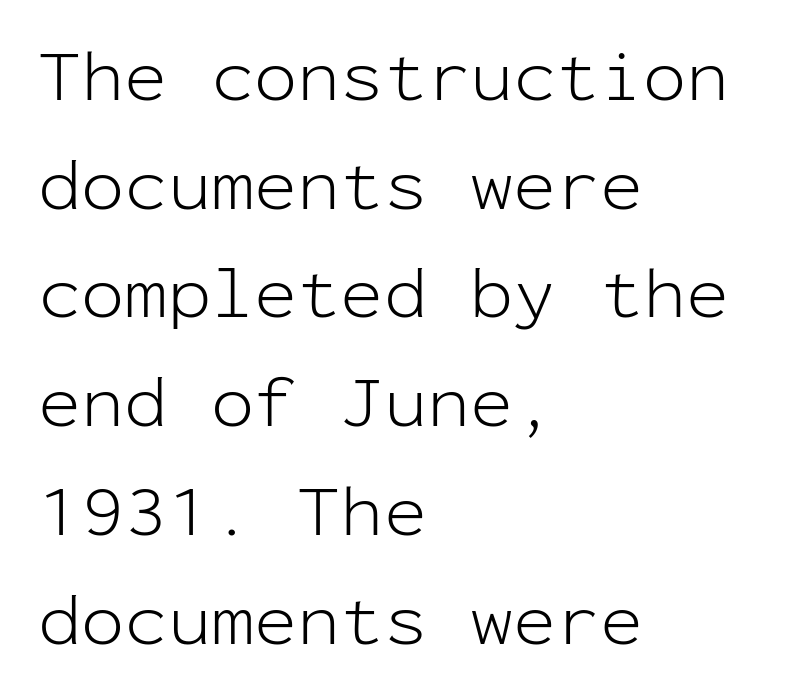
Italic: no, the glyphs are upright roman. Baseline-to-baseline distance is the conventional proportion of letter height. Think of a typewriter: that constant character pitch is what you see here. This sample is left-justified, so line endings fall wherever the words run out.
